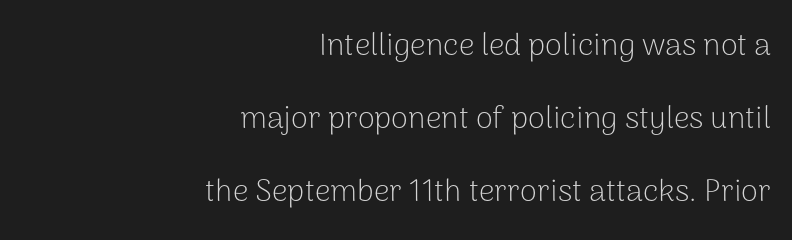
In terms of posture, this sample is upright. Underline: absent. Each word holds together tightly as a unit, with standard inter-letter gaps. Summary of weight: not heavy and not bold.
